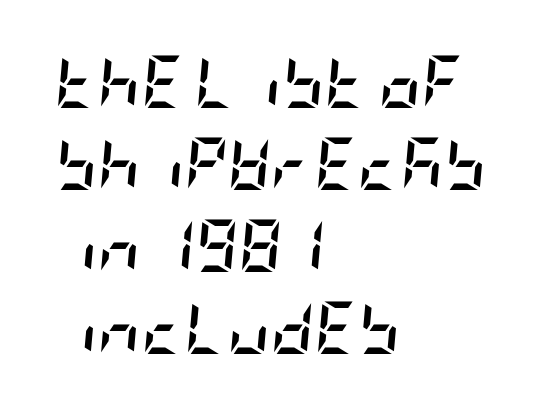
One glance says typical: line gaps are just what's usual. Compared with a centered layout, this one pins lines to the left instead. You could call the tracking neutral — neither tight nor loose. Heavy-handed strokes throughout: this text is bold. Is the type slanted? Yes — the strokes lean at a clear angle.
